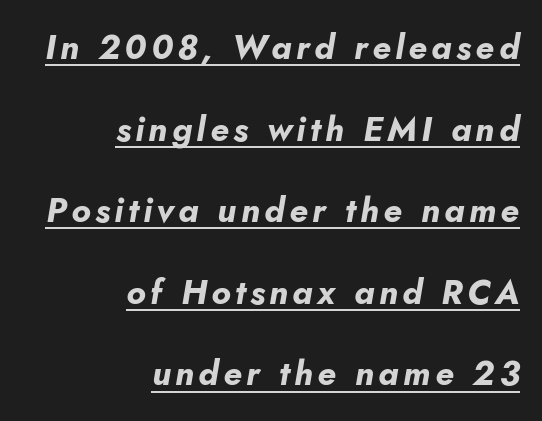
The image shows 34 px bold type, italic (leaning right); set right-aligned, loose line spacing (2.4x), underlined; low stroke contrast and a small x-height.
